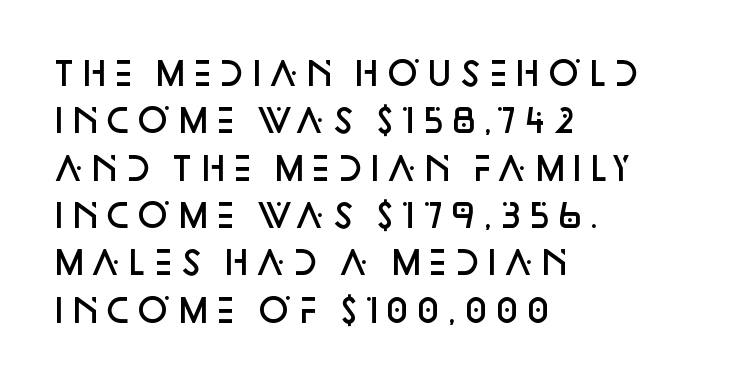
The image shows 32 px semibold sans-serif type, upright; set left-aligned, normal line spacing (1.48x), normal letter spacing, not underlined; low stroke contrast and a large x-height.
